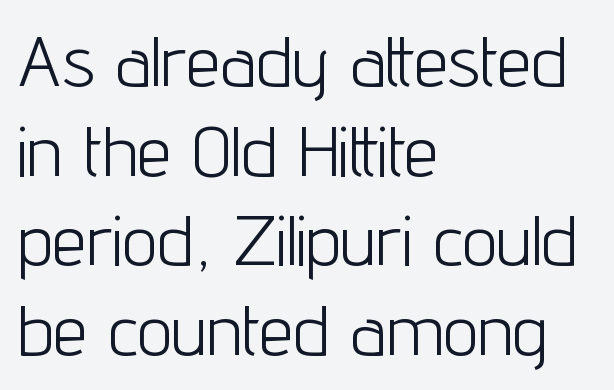
{"serif": "no", "italic": "no", "bold": "no", "weight": "light", "width": "condensed", "stroke_contrast": "low", "x_height": "medium", "monospaced": "no", "underline": "no", "align": "left", "line_spacing": "normal", "line_spacing_ratio": 1.28, "letter_spacing": "normal", "letter_spacing_em": 0.0, "glyph_px": 70}
